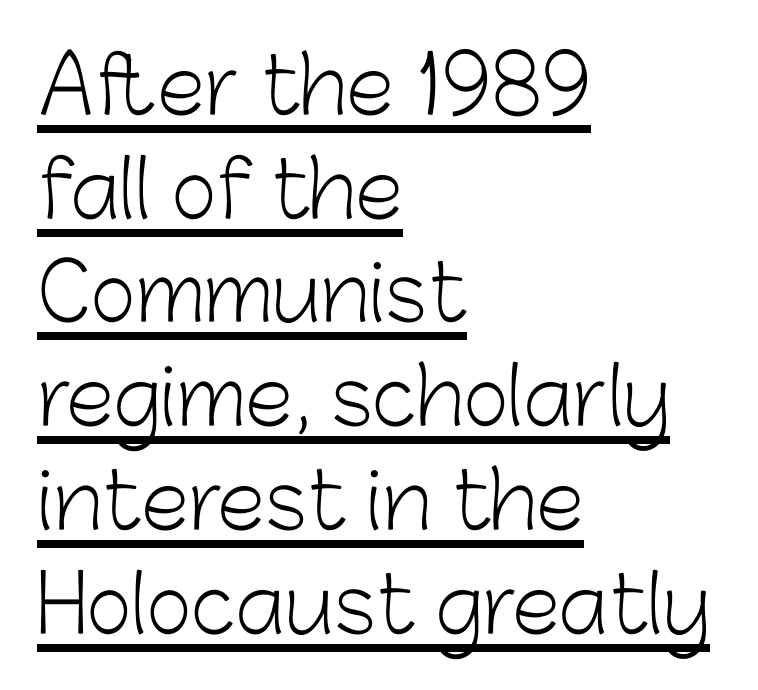
The image shows 78 px light sans-serif type, upright; set left-aligned, normal line spacing (1.33x), normal letter spacing, underlined; low stroke contrast and a medium x-height.
